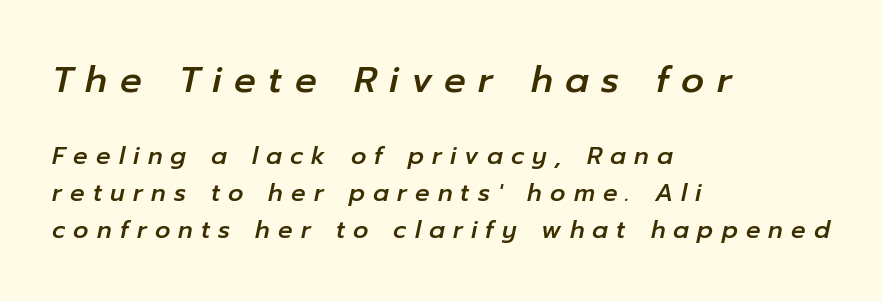
Q: Is the text italic (slanted)? A: Yes, it leans right by about 12 degrees.
Q: Is the text underlined? A: No.
Q: How is the paragraph aligned? A: Left-aligned.
Q: Is the spacing between letters normal or unusually wide? A: Unusually wide.
Q: Is the spacing between lines tight, normal or loose? A: Normal.
Q: Which block of text is set in a larger size, the first (top) or the second (bottom)? A: The first (top) one.
Q: Width (condensed, normal, or wide)? A: Normal.
Q: Stroke contrast? A: Low.
Q: x-height? A: Medium.
Q: Monospaced? A: No.
